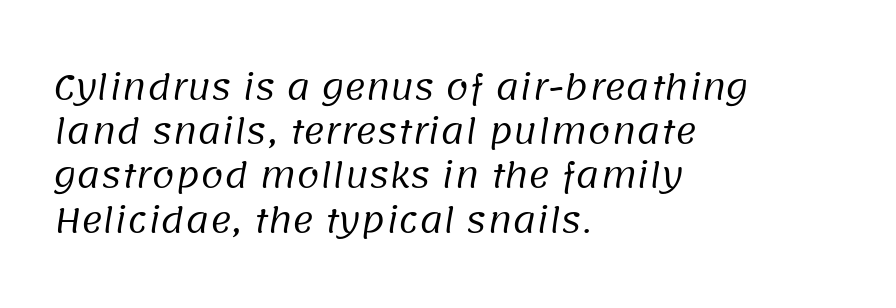
Descender tails drop into unmarked territory. Left-aligned paragraph, ragged on the right. These lines keep a tight, regular rhythm from letter to letter. Character widths vary here, with narrow letters taking less room than wide ones.
